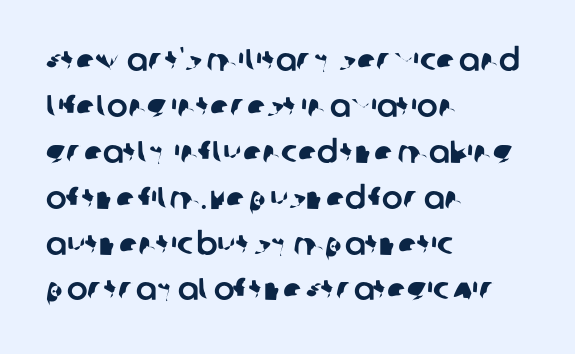
The image shows 31 px sans-serif type; set left-aligned, normal line spacing (1.48x), normal letter spacing, not underlined; low stroke contrast and a large x-height.
